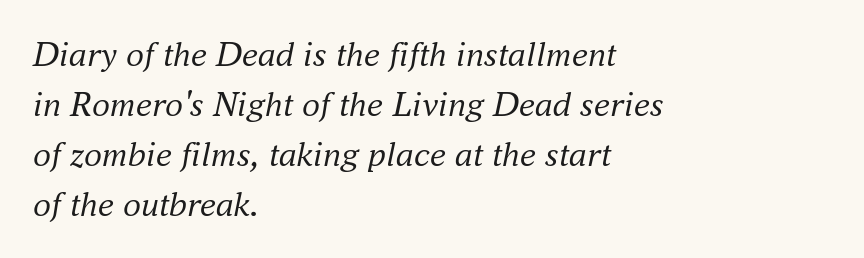
Q: Is the text bold? A: No.
Q: Is the text italic (slanted)? A: Yes, it leans right by about 16 degrees.
Q: Is the typeface a serif or a sans-serif typeface? A: Serif.
Q: Is the text underlined? A: No.
Q: How is the paragraph aligned? A: Left-aligned.
Q: Is the spacing between letters normal or unusually wide? A: Normal.
Q: Is the spacing between lines tight, normal or loose? A: Normal.
Q: Width (condensed, normal, or wide)? A: Normal.
Q: Stroke contrast? A: Medium.
Q: x-height? A: Small.
Q: Monospaced? A: No.
